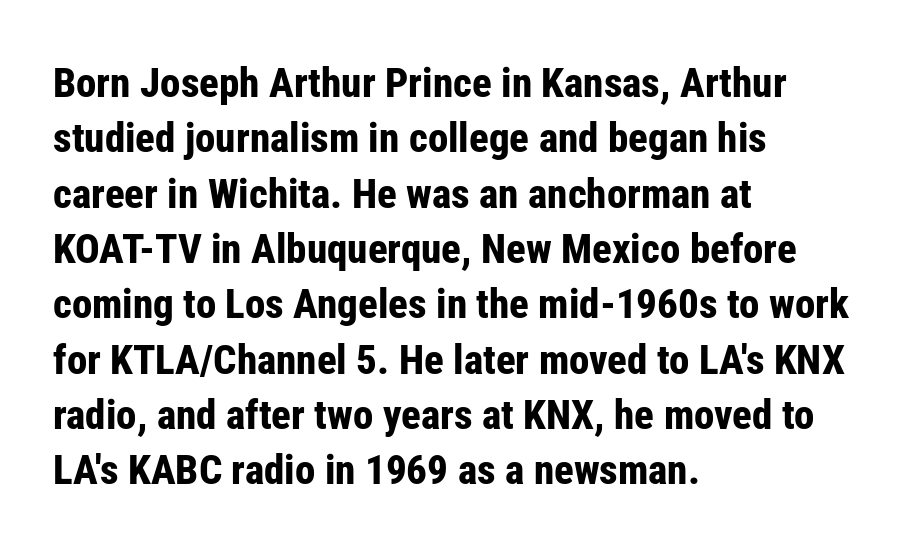
Q: Is the text bold? A: Yes.
Q: Is the text italic (slanted)? A: No, it is upright.
Q: Is the typeface a serif or a sans-serif typeface? A: Sans-serif.
Q: Is the text underlined? A: No.
Q: How is the paragraph aligned? A: Left-aligned.
Q: Is the spacing between letters normal or unusually wide? A: Normal.
Q: Is the spacing between lines tight, normal or loose? A: Normal.
Q: Width (condensed, normal, or wide)? A: Condensed.
Q: Stroke contrast? A: Low.
Q: x-height? A: Medium.
Q: Monospaced? A: No.
